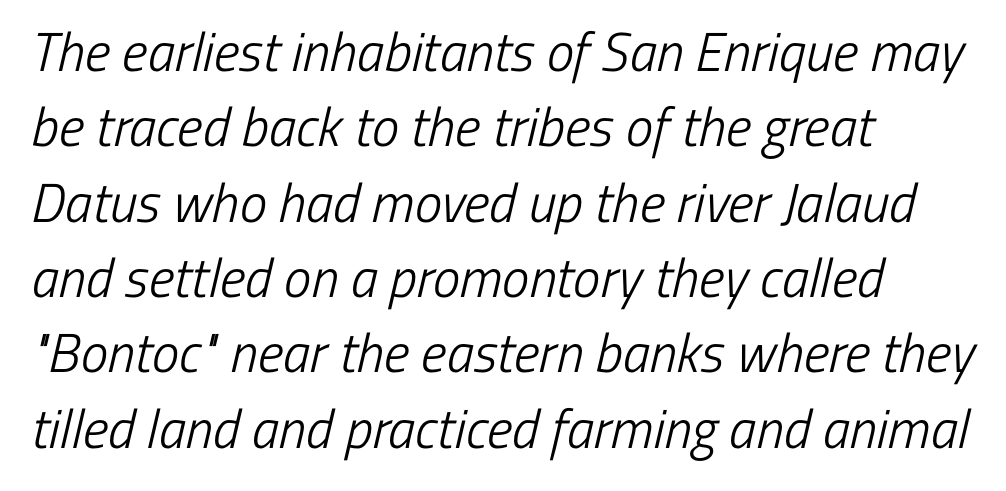
The letters carry no serifs — their stems end cleanly without finishing strokes. This reads as an unemphasized weight, regular at the heaviest. Note the varied advance widths — an 'i' is clearly narrower than an 'm'. Rows of type keep a routine distance in the vertical direction.
